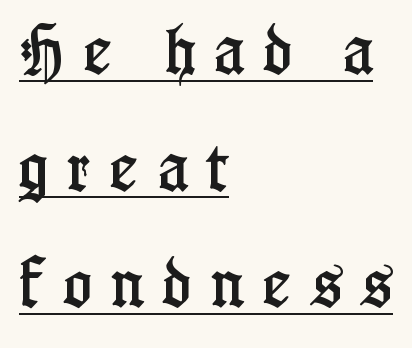
Q: Is the text italic (slanted)? A: No, it is upright.
Q: Is the typeface a serif or a sans-serif typeface? A: Serif.
Q: Is the text underlined? A: Yes.
Q: How is the paragraph aligned? A: Left-aligned.
Q: Is the spacing between letters normal or unusually wide? A: Unusually wide.
Q: Is the spacing between lines tight, normal or loose? A: Loose.
Q: Width (condensed, normal, or wide)? A: Condensed.
Q: Stroke contrast? A: Low.
Q: x-height? A: Medium.
Q: Monospaced? A: No.
